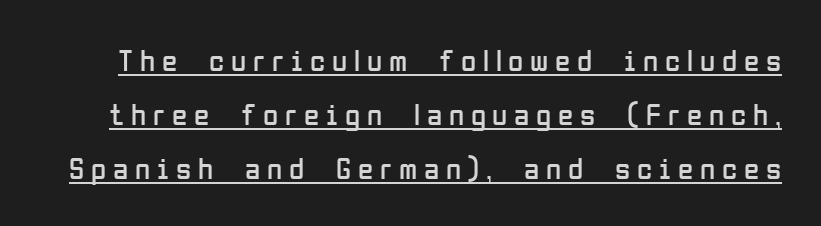
The image shows 31 px regular-weight, condensed sans-serif type, upright; set line spacing 1.74x, unusually wide letter spacing (+0.22 em), underlined; low stroke contrast and a medium x-height.
